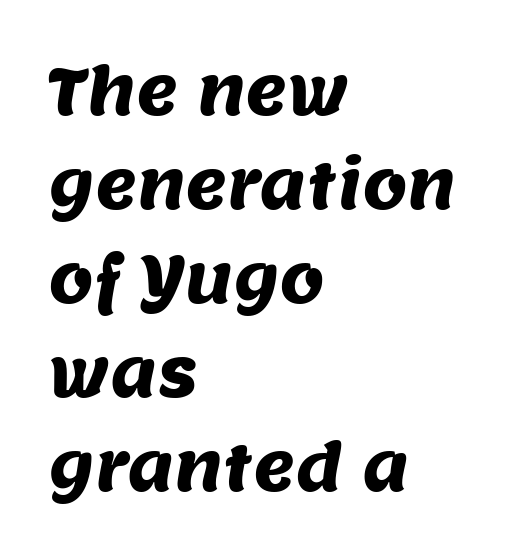
Words float on clear page, feet unadorned. Proportional: the letters do not fall into vertical columns. Each letter's strokes conclude bluntly, with no projecting serifs. Alignment: flush left.
